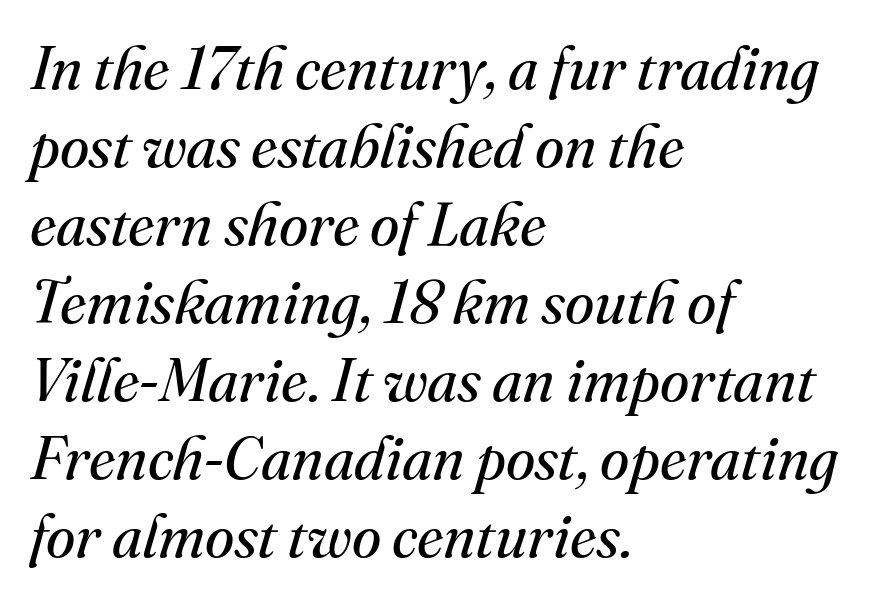
{"serif": "yes", "italic": "yes", "lean": "right", "slant_degrees": 16, "bold": "no", "weight": "regular", "width": "normal", "stroke_contrast": "medium", "x_height": "small", "monospaced": "no", "underline": "no", "align": "left", "line_spacing": "normal", "line_spacing_ratio": 1.3, "letter_spacing": "normal", "letter_spacing_em": 0.0, "glyph_px": 60}
